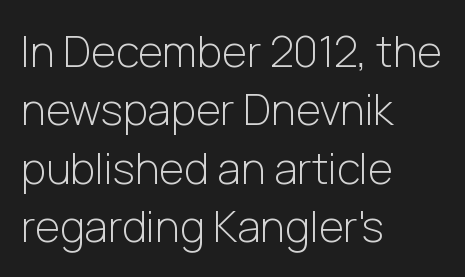
Q: Is the text bold? A: No.
Q: Is the text italic (slanted)? A: No, it is upright.
Q: Is the typeface a serif or a sans-serif typeface? A: Sans-serif.
Q: Is the text underlined? A: No.
Q: How is the paragraph aligned? A: Left-aligned.
Q: Is the spacing between letters normal or unusually wide? A: Normal.
Q: Is the spacing between lines tight, normal or loose? A: Normal.
Q: Width (condensed, normal, or wide)? A: Normal.
Q: Stroke contrast? A: Low.
Q: x-height? A: Medium.
Q: Monospaced? A: No.
